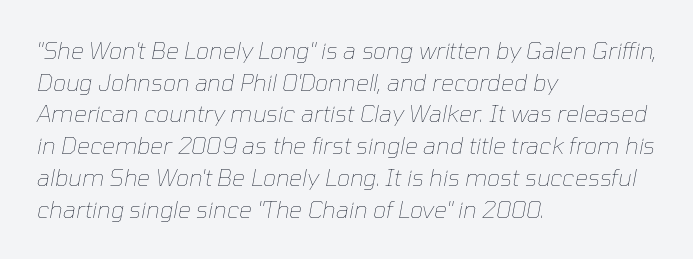
{"italic": "yes", "lean": "right", "slant_degrees": 10, "bold": "no", "underline": "no", "align": "left", "line_spacing": "normal", "line_spacing_ratio": 1.38, "letter_spacing": "normal", "letter_spacing_em": 0.0, "glyph_px": 23}
